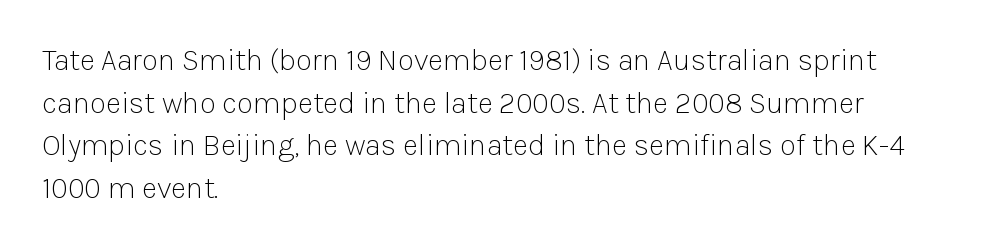
Unlike italic type, these characters show no tilt at all. Reading down the block, your eye returns to a fixed left position each line. The horizontal fit of the characters is conventional and even. Character widths vary here, with narrow letters taking less room than wide ones.
